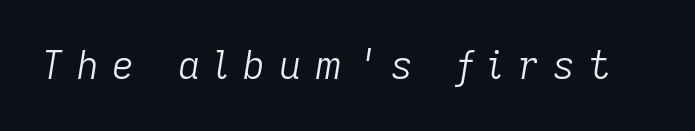
Q: Is the text bold? A: No.
Q: Is the text italic (slanted)? A: Yes, it leans right by about 9 degrees.
Q: Is the text underlined? A: No.
Q: Is the spacing between letters normal or unusually wide? A: Unusually wide.
Q: Width (condensed, normal, or wide)? A: Normal.
Q: Stroke contrast? A: Low.
Q: x-height? A: Medium.
Q: Monospaced? A: No.
